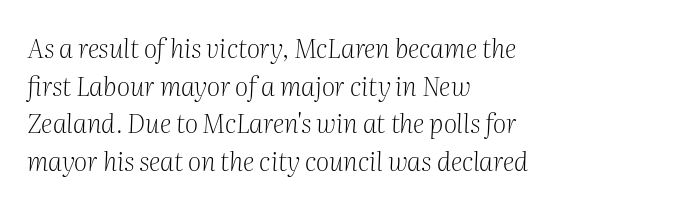
The typography opts for an oblique posture over an upright one. The gaps between neighbouring characters are ordinary and unremarkable. Weight: in the light-to-regular range. One-word summary of the alignment: left.
